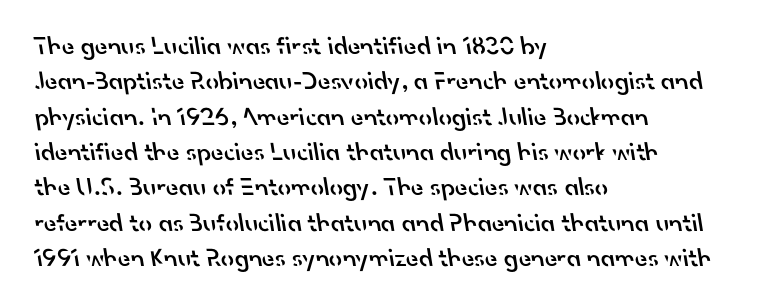
{"bold": "semi", "underline": "no", "align": "left", "line_spacing": "normal", "line_spacing_ratio": 1.36, "letter_spacing": "normal", "letter_spacing_em": 0.0, "glyph_px": 26}
